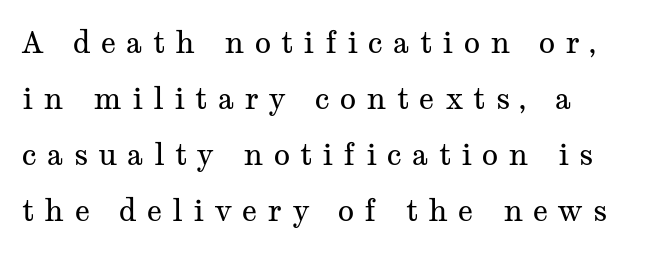
{"serif": "yes", "italic": "no", "bold": "no", "weight": "regular", "width": "wide", "stroke_contrast": "medium", "x_height": "medium", "monospaced": "no", "underline": "no", "line_spacing_ratio": 1.87, "letter_spacing": "wide", "letter_spacing_em": 0.34, "glyph_px": 30}
